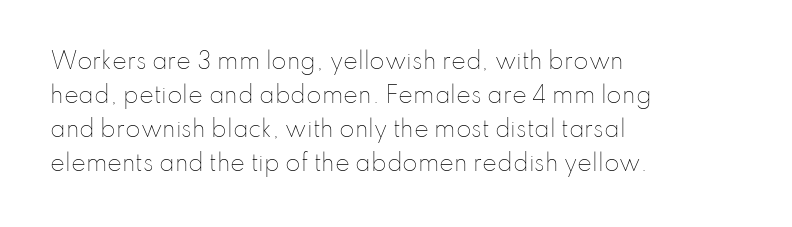
{"italic": "no", "bold": "no", "underline": "no", "align": "left", "line_spacing": "normal", "line_spacing_ratio": 1.54, "letter_spacing": "normal", "letter_spacing_em": 0.0, "glyph_px": 22}
